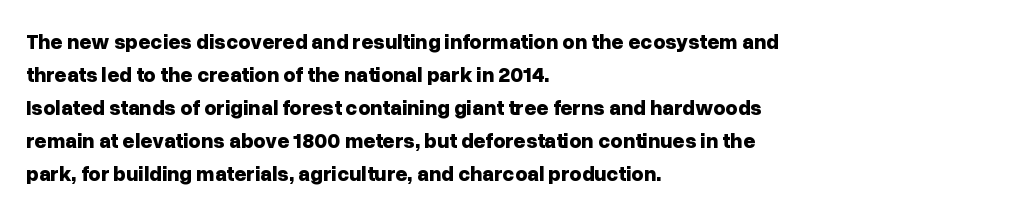
The image shows 21 px bold type, upright; set left-aligned, normal line spacing (1.57x), normal letter spacing, not underlined.
